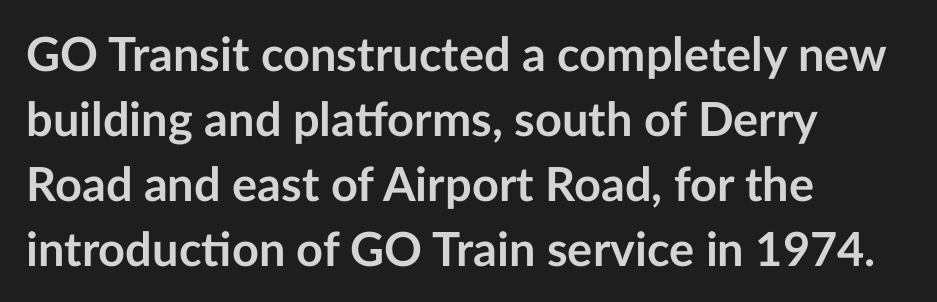
{"serif": "no", "italic": "no", "bold": "yes", "weight": "semibold", "width": "normal", "stroke_contrast": "low", "x_height": "medium", "monospaced": "no", "underline": "no", "align": "left", "line_spacing": "normal", "line_spacing_ratio": 1.38, "letter_spacing": "normal", "letter_spacing_em": 0.0, "glyph_px": 47}
